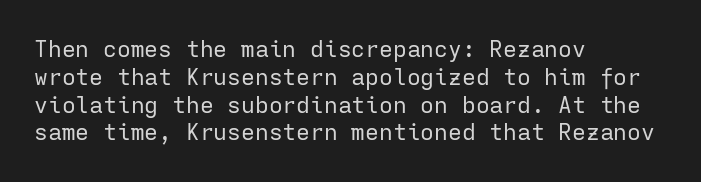
Italic: no, the glyphs are upright roman. Typeset ragged right — the left edge is the straight one. The gaps between neighbouring characters are ordinary and unremarkable. No letter is thick-stroked: the sample isn't bold. Lines of text with bare space underneath.
